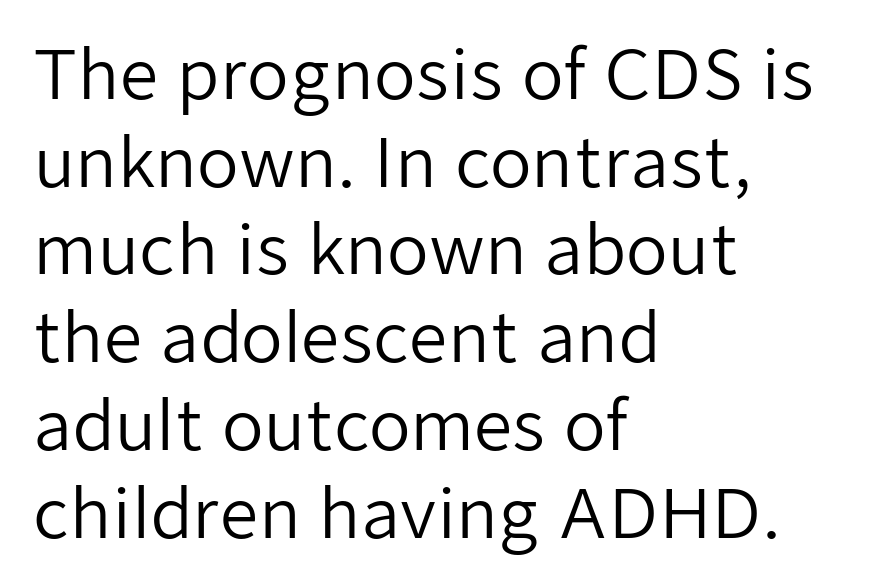
The typesetter chose a ragged-right arrangement here. Heft: none added — not bold. Observe the ordinary spacing: letters are neighbours, not strangers. The rendering uses natural spacing where letterforms have individual widths. Typographically, this falls in the sans-serif category.
